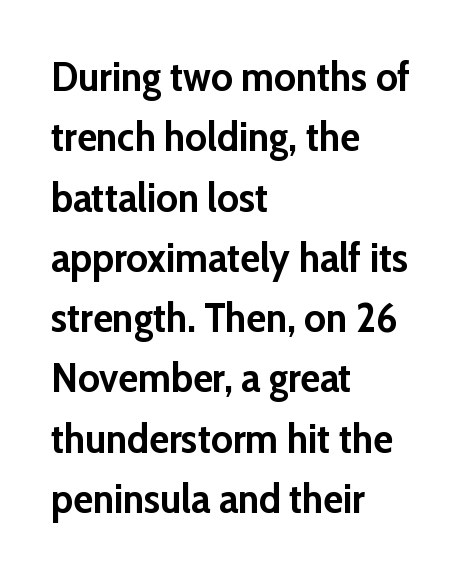
{"serif": "no", "italic": "no", "bold": "yes", "weight": "semibold", "width": "normal", "stroke_contrast": "low", "x_height": "medium", "monospaced": "no", "underline": "no", "align": "left", "line_spacing": "normal", "line_spacing_ratio": 1.47, "letter_spacing": "normal", "letter_spacing_em": 0.0, "glyph_px": 41}
